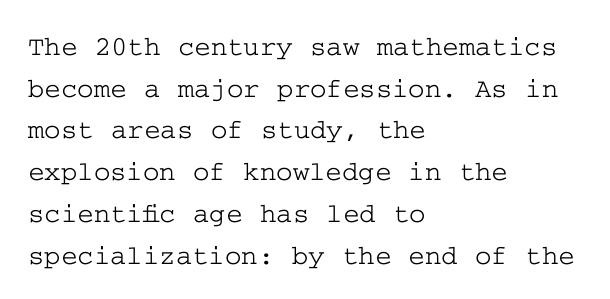
Descenders are the only things crossing below the line. Do the letters lean? They stand straight. Caption: multi-line text, flush left, ragged right. The face used here is rendered with its standard letterfit.
